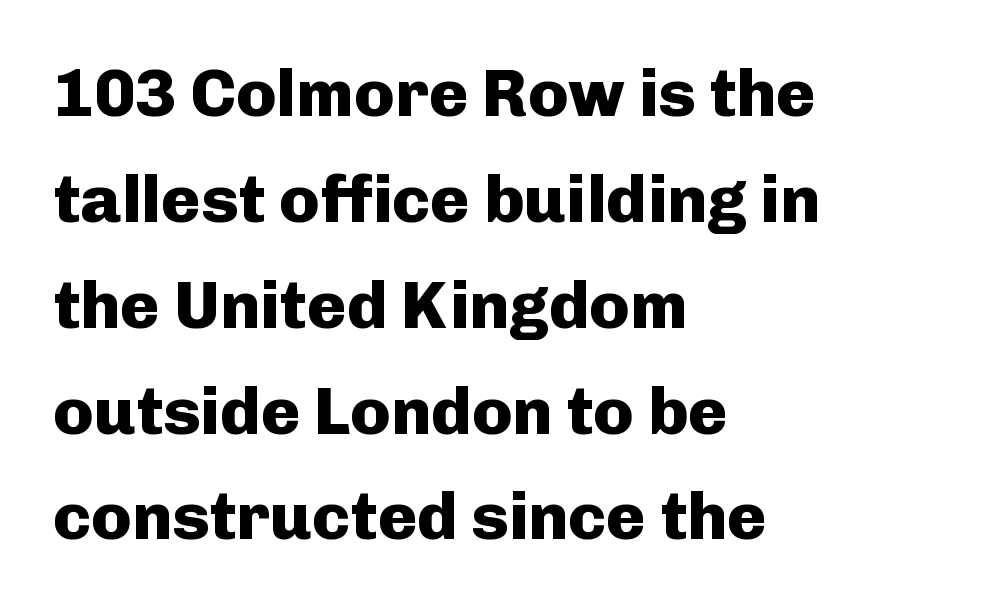
The image shows 67 px heavy sans-serif type, upright; set left-aligned, normal line spacing (1.58x), normal letter spacing, not underlined; low stroke contrast and a medium x-height.
